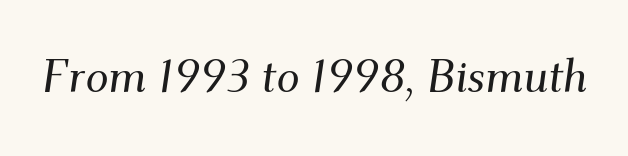
Q: Is the text italic (slanted)? A: Yes, it leans right by about 9 degrees.
Q: Is the typeface a serif or a sans-serif typeface? A: Serif.
Q: Is the text underlined? A: No.
Q: Is the spacing between letters normal or unusually wide? A: Normal.
Q: Width (condensed, normal, or wide)? A: Normal.
Q: Stroke contrast? A: Medium.
Q: x-height? A: Small.
Q: Monospaced? A: No.
